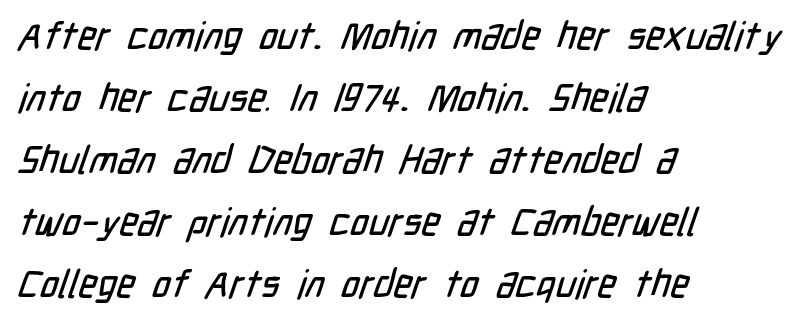
The image shows 39 px condensed sans-serif type; set left-aligned, normal line spacing (1.59x), normal letter spacing, not underlined; low stroke contrast and a medium x-height.
